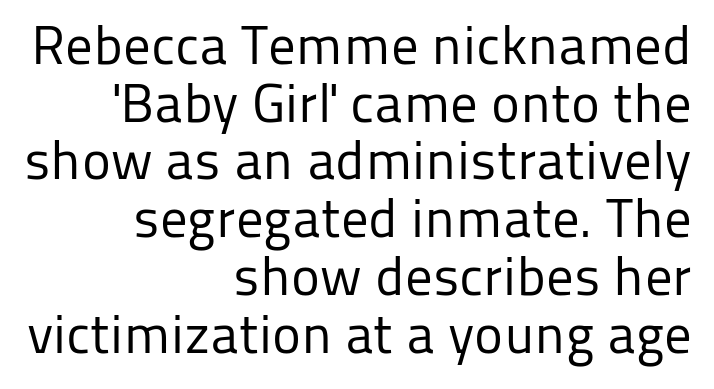
The image shows 55 px regular-weight sans-serif type, upright; set right-aligned, tight line spacing (1.05x), normal letter spacing, not underlined; low stroke contrast and a medium x-height.
